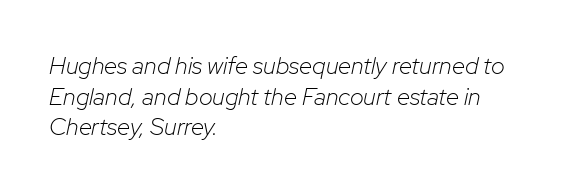
Q: Is the text bold? A: No.
Q: Is the text italic (slanted)? A: Yes, it leans right by about 12 degrees.
Q: Is the text underlined? A: No.
Q: How is the paragraph aligned? A: Left-aligned.
Q: Is the spacing between letters normal or unusually wide? A: Normal.
Q: Is the spacing between lines tight, normal or loose? A: Normal.
